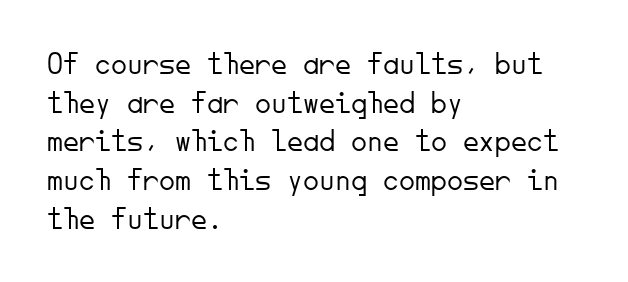
{"serif": "no", "italic": "no", "bold": "no", "weight": "light", "width": "normal", "stroke_contrast": "low", "x_height": "small", "monospaced": "yes", "underline": "no", "align": "left", "line_spacing_ratio": 1.21, "letter_spacing": "normal", "letter_spacing_em": 0.0, "glyph_px": 32}
